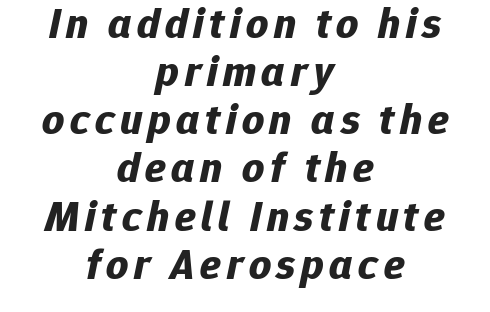
Q: Is the text bold? A: Yes.
Q: Is the text italic (slanted)? A: Yes, it leans right by about 12 degrees.
Q: Is the text underlined? A: No.
Q: How is the paragraph aligned? A: Centered.
Q: Is the spacing between lines tight, normal or loose? A: Tight.
Q: Width (condensed, normal, or wide)? A: Normal.
Q: Stroke contrast? A: Low.
Q: x-height? A: Medium.
Q: Monospaced? A: No.
